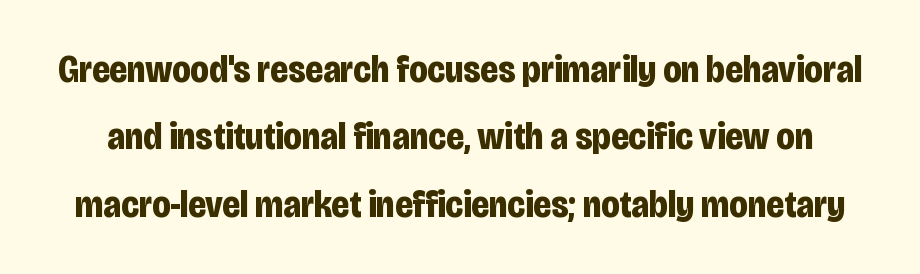
Q: Is the text bold? A: Yes.
Q: Is the text italic (slanted)? A: No, it is upright.
Q: Is the typeface a serif or a sans-serif typeface? A: Sans-serif.
Q: Is the text underlined? A: No.
Q: Is the spacing between letters normal or unusually wide? A: Normal.
Q: Width (condensed, normal, or wide)? A: Condensed.
Q: Stroke contrast? A: Low.
Q: x-height? A: Large.
Q: Monospaced? A: No.
